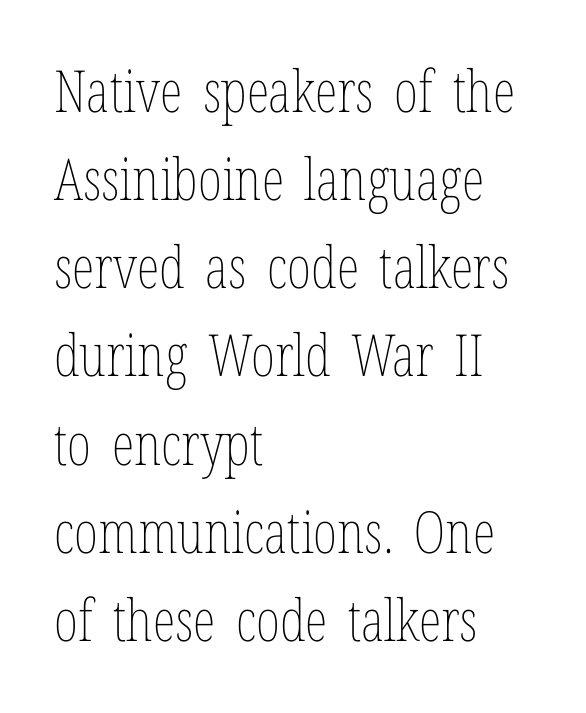
The image shows 58 px thin, condensed type, upright; set left-aligned, normal line spacing (1.52x), normal letter spacing, not underlined; low stroke contrast and a medium x-height.
